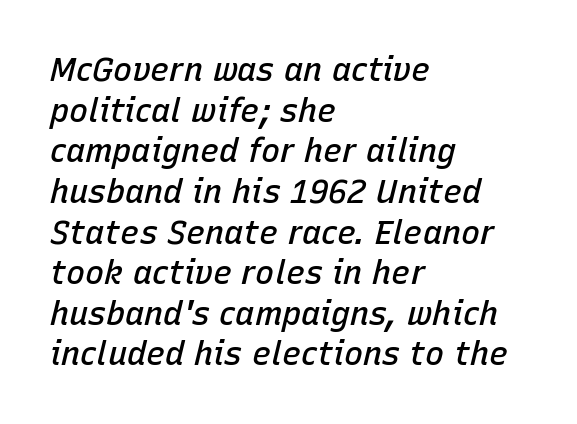
Q: Is the text bold? A: Semi-bold.
Q: Is the text italic (slanted)? A: Yes, it leans right by about 15 degrees.
Q: Is the text underlined? A: No.
Q: How is the paragraph aligned? A: Left-aligned.
Q: Is the spacing between letters normal or unusually wide? A: Normal.
Q: Is the spacing between lines tight, normal or loose? A: Normal.
Q: Width (condensed, normal, or wide)? A: Normal.
Q: Stroke contrast? A: Low.
Q: x-height? A: Medium.
Q: Monospaced? A: No.
